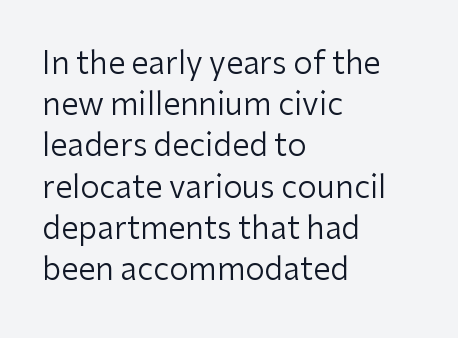
The lines sit at an ordinary, default distance from one another. The typesetter chose a ragged-right arrangement here. Serif or sans? Sans — the stroke terminals are bare. Nobody touched the tracking dial on this one. No heavy texture on the line: the type isn't bold.
